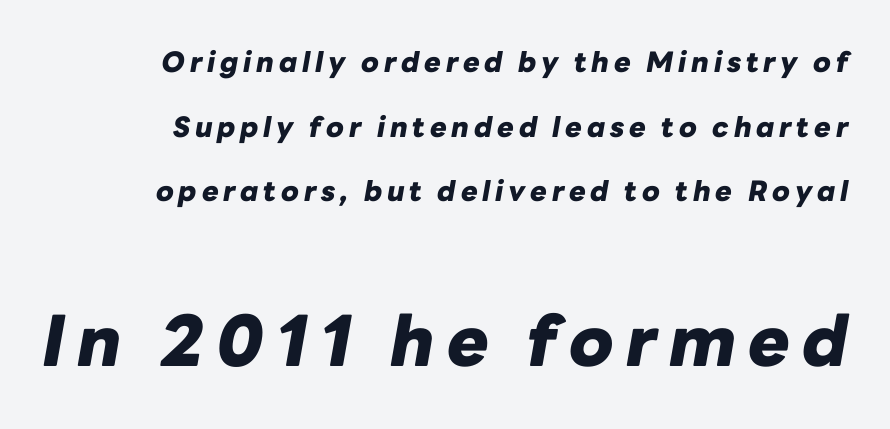
The image shows 70 px heavy type, italic (leaning right); set loose line spacing (2.31x), not underlined; the second (bottom) block is 2.5x larger; low stroke contrast and a medium x-height.
